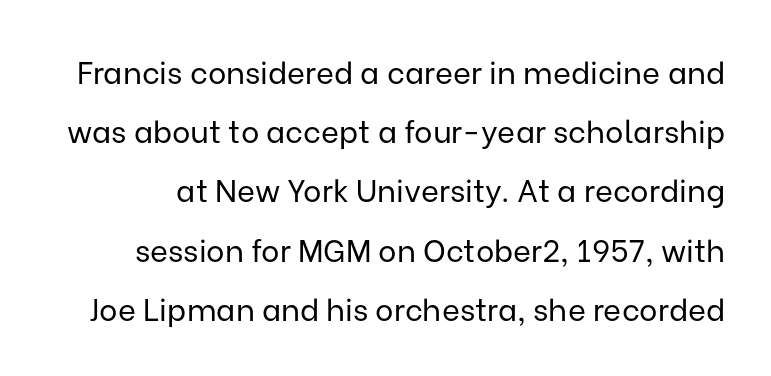
{"serif": "no", "italic": "no", "bold": "no", "weight": "regular", "width": "normal", "stroke_contrast": "low", "x_height": "medium", "monospaced": "no", "underline": "no", "line_spacing": "loose", "line_spacing_ratio": 1.91, "letter_spacing": "normal", "letter_spacing_em": 0.0, "glyph_px": 31}
